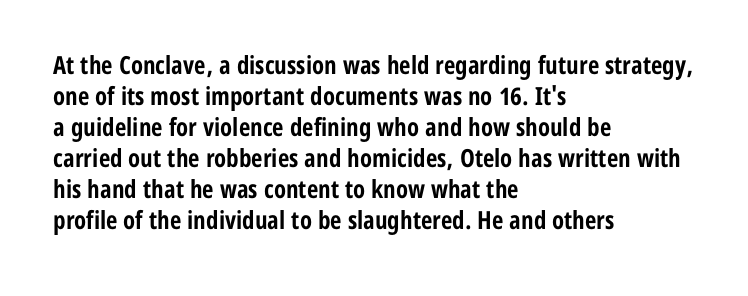
Q: Is the text bold? A: Yes.
Q: Is the text italic (slanted)? A: No, it is upright.
Q: Is the text underlined? A: No.
Q: How is the paragraph aligned? A: Left-aligned.
Q: Is the spacing between letters normal or unusually wide? A: Normal.
